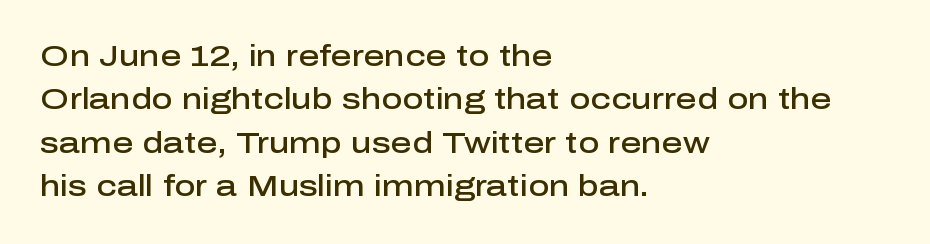
Q: Is the text bold? A: Semi-bold.
Q: Is the text italic (slanted)? A: No, it is upright.
Q: Is the typeface a serif or a sans-serif typeface? A: Sans-serif.
Q: Is the text underlined? A: No.
Q: How is the paragraph aligned? A: Left-aligned.
Q: Is the spacing between letters normal or unusually wide? A: Normal.
Q: Is the spacing between lines tight, normal or loose? A: Normal.
Q: Width (condensed, normal, or wide)? A: Normal.
Q: Stroke contrast? A: Low.
Q: x-height? A: Medium.
Q: Monospaced? A: No.
